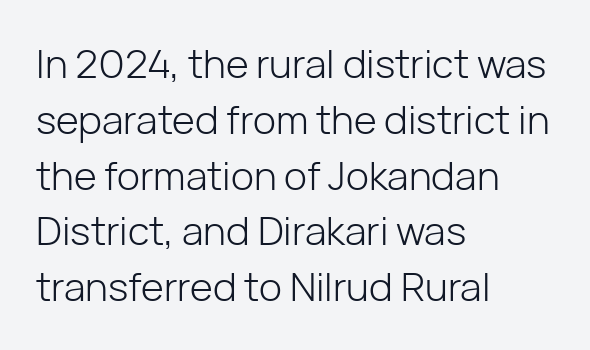
Grotesque or geometric, the face here clearly has no serifs. Vertical stems look standard width or narrower in stroke. How are the letters spaced? Ordinarily, with no added tracking. The rendering anchors every line to the left-hand side. The zone under the glyphs is completely vacant. Evenly set lines give the paragraph a standard silhouette.
